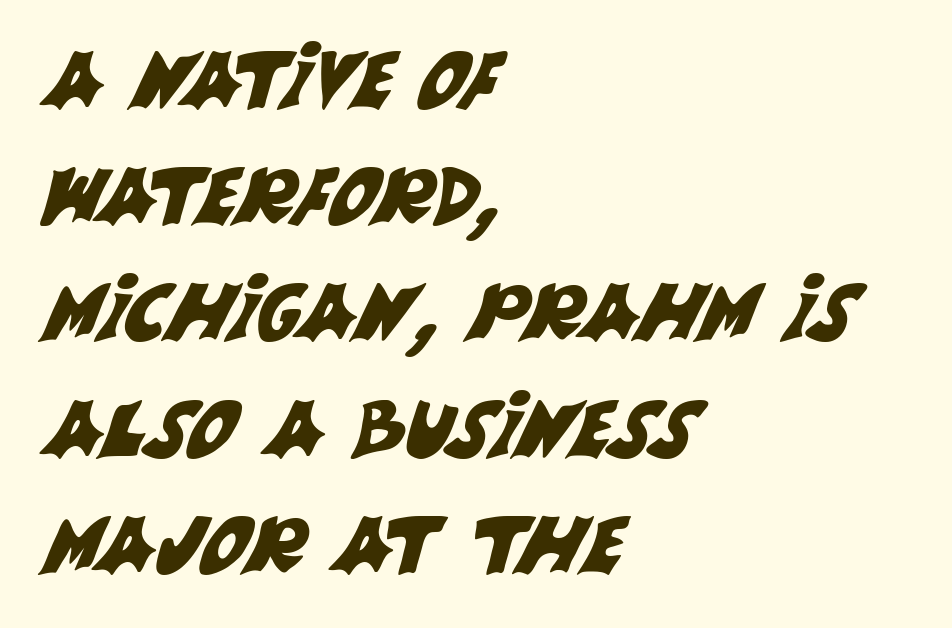
The image shows 78 px sans-serif type; set left-aligned, normal line spacing (1.49x), normal letter spacing, not underlined; medium stroke contrast and a large x-height.
